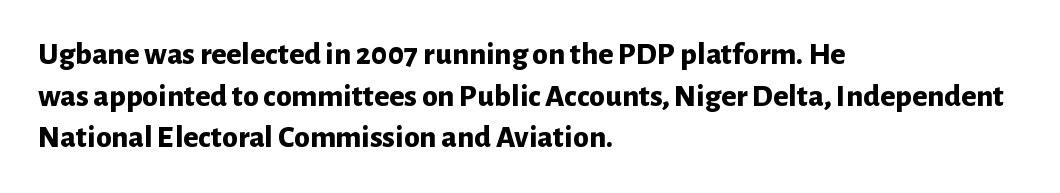
Vertically, the passage feels balanced, rows spaced as you'd expect. Layout note: lines flush left. The face used here is a sans, in the tradition of grotesques and geometrics. What stands out about the letter spacing? Nothing — it is the standard amount.
